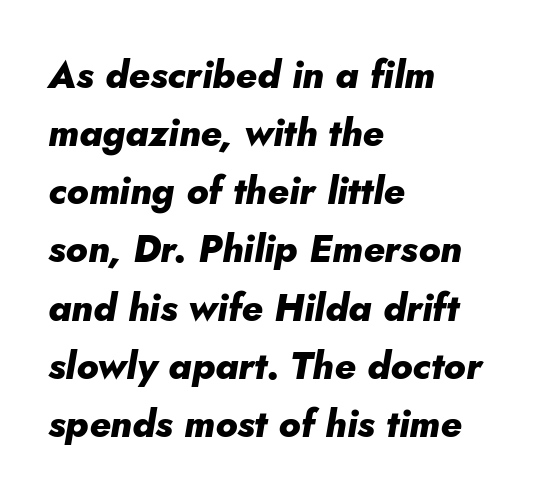
The image shows 38 px heavy type, italic (leaning right); set left-aligned, normal line spacing (1.53x), normal letter spacing, not underlined; low stroke contrast and a small x-height.
